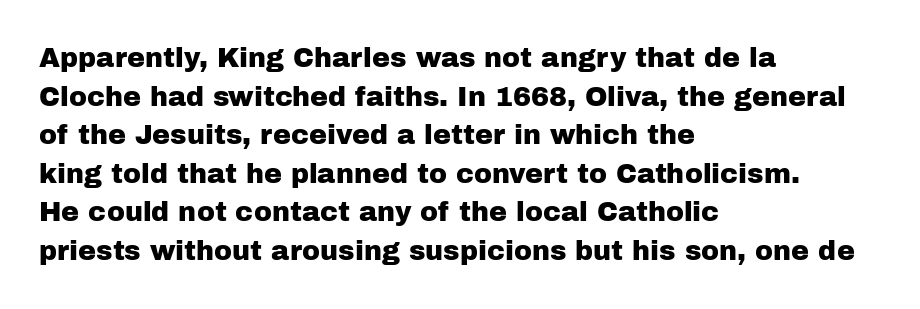
The image shows 27 px text type, upright; set left-aligned, normal line spacing (1.43x), normal letter spacing, not underlined.
